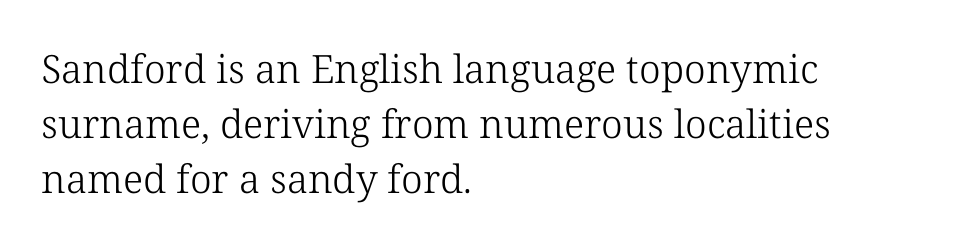
The typography opts for an upright posture over an oblique one. Words float on clear page, feet unadorned. Evenly set lines give the paragraph a standard silhouette. Stroke terminals: seriffed. The horizontal fit of the characters is conventional and even.
